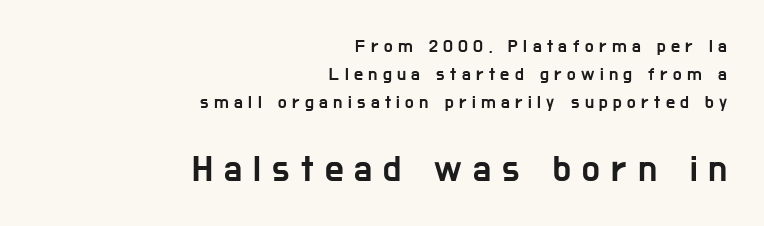
Q: Is the text italic (slanted)? A: No, it is upright.
Q: Is the typeface a serif or a sans-serif typeface? A: Sans-serif.
Q: Is the text underlined? A: No.
Q: How is the paragraph aligned? A: Right-aligned.
Q: Is the spacing between letters normal or unusually wide? A: Unusually wide.
Q: Is the spacing between lines tight, normal or loose? A: Normal.
Q: Which block of text is set in a larger size, the first (top) or the second (bottom)? A: The second (bottom) one.
Q: Width (condensed, normal, or wide)? A: Condensed.
Q: Stroke contrast? A: Low.
Q: x-height? A: Medium.
Q: Monospaced? A: No.
